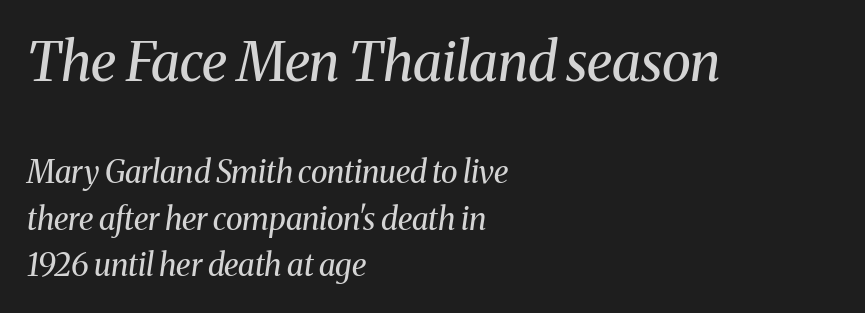
{"serif": "yes", "italic": "yes", "lean": "right", "slant_degrees": 8, "bold": "no", "weight": "regular", "width": "normal", "stroke_contrast": "medium", "x_height": "medium", "monospaced": "no", "underline": "no", "align": "left", "line_spacing": "normal", "line_spacing_ratio": 1.51, "letter_spacing": "normal", "letter_spacing_em": 0.0, "larger_block": "first", "size_ratio": 1.74, "glyph_px": 54}
